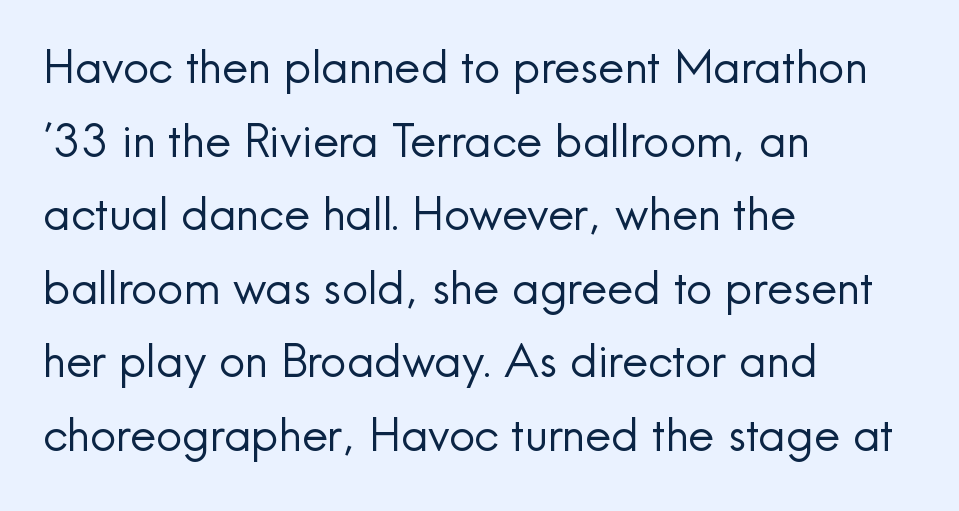
The image shows 46 px regular-weight sans-serif type, upright; set left-aligned, normal line spacing (1.6x), normal letter spacing, not underlined; a small x-height.
